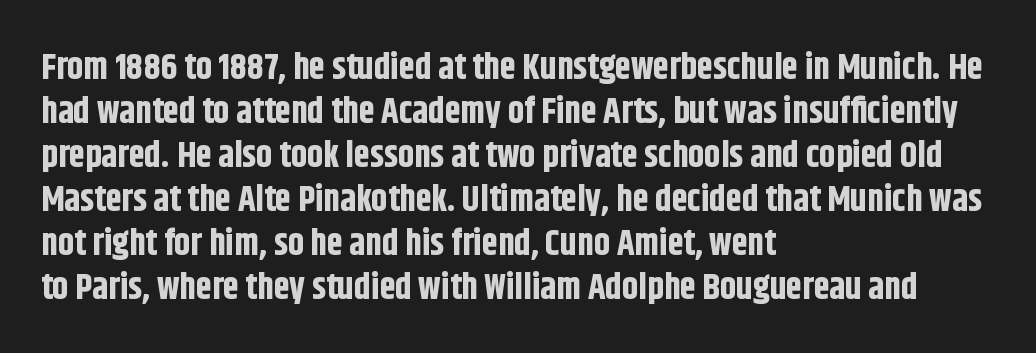
Q: Is the text bold? A: Yes.
Q: Is the text italic (slanted)? A: No, it is upright.
Q: Is the typeface a serif or a sans-serif typeface? A: Sans-serif.
Q: Is the text underlined? A: No.
Q: How is the paragraph aligned? A: Left-aligned.
Q: Is the spacing between letters normal or unusually wide? A: Normal.
Q: Width (condensed, normal, or wide)? A: Condensed.
Q: Stroke contrast? A: Low.
Q: x-height? A: Large.
Q: Monospaced? A: No.
